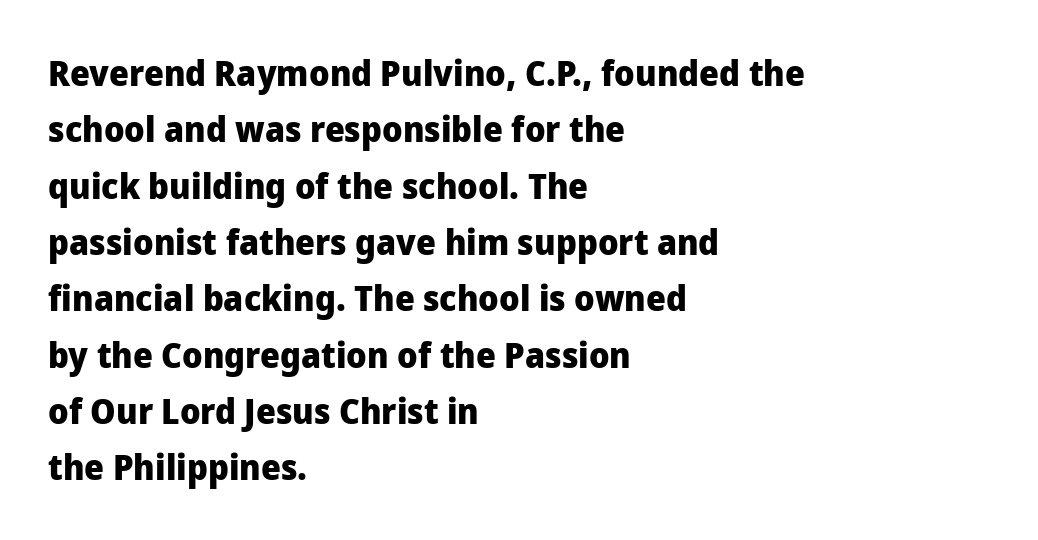
{"serif": "no", "italic": "no", "bold": "yes", "weight": "heavy", "width": "normal", "stroke_contrast": "low", "x_height": "medium", "monospaced": "no", "underline": "no", "align": "left", "line_spacing": "normal", "line_spacing_ratio": 1.61, "letter_spacing": "normal", "letter_spacing_em": 0.0, "glyph_px": 35}
